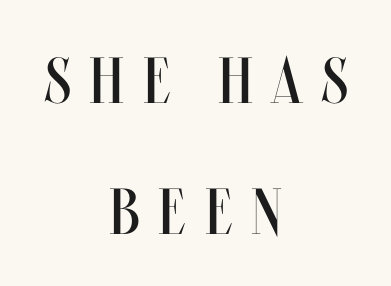
{"italic": "no", "bold": "no", "weight": "regular", "width": "condensed", "stroke_contrast": "medium", "x_height": "large", "monospaced": "no", "underline": "no", "align": "center", "line_spacing": "loose", "line_spacing_ratio": 2.02, "letter_spacing": "wide", "letter_spacing_em": 0.29, "glyph_px": 65}
